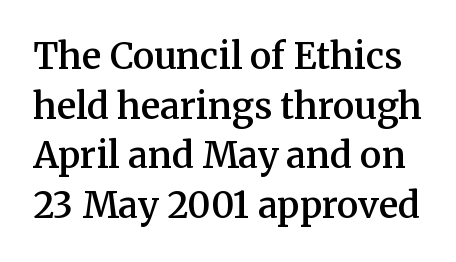
Q: Is the text bold? A: Semi-bold.
Q: Is the text italic (slanted)? A: No, it is upright.
Q: Is the typeface a serif or a sans-serif typeface? A: Serif.
Q: Is the text underlined? A: No.
Q: Is the spacing between letters normal or unusually wide? A: Normal.
Q: Is the spacing between lines tight, normal or loose? A: Normal.
Q: Width (condensed, normal, or wide)? A: Normal.
Q: Stroke contrast? A: Medium.
Q: x-height? A: Medium.
Q: Monospaced? A: No.
